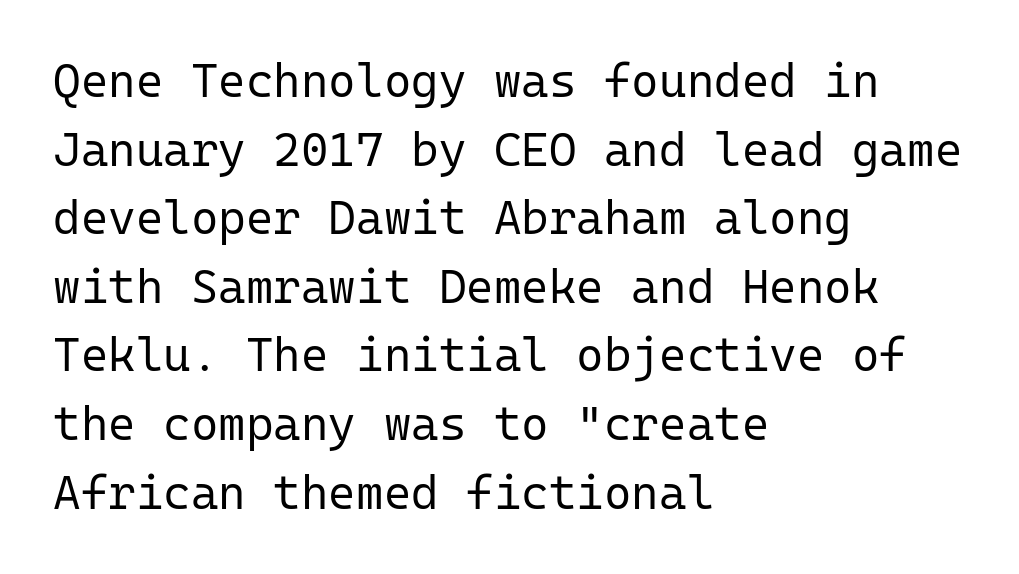
The image shows 47 px regular-weight sans-serif type, upright, monospaced; set left-aligned, normal line spacing (1.46x), normal letter spacing, not underlined; low stroke contrast and a medium x-height.
